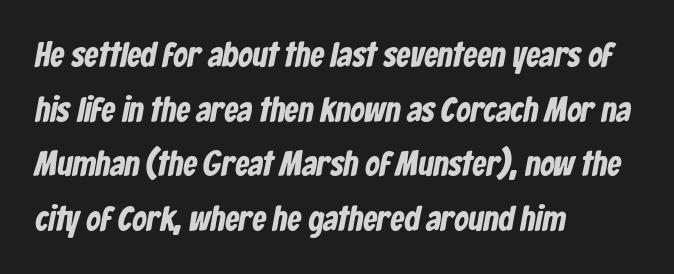
Check where the strokes stop: nothing finishes them off — pure sans. Letters rest on an invisible, unmarked baseline. Compared with typical body copy, the letter spacing here is the same. A typesetter would call this proportional, since set widths differ per character.
